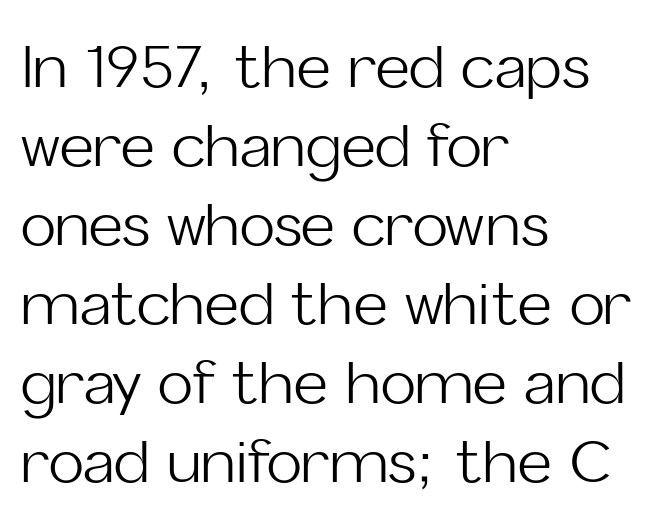
Q: Is the text bold? A: No.
Q: Is the text italic (slanted)? A: No, it is upright.
Q: Is the typeface a serif or a sans-serif typeface? A: Sans-serif.
Q: Is the text underlined? A: No.
Q: How is the paragraph aligned? A: Left-aligned.
Q: Is the spacing between letters normal or unusually wide? A: Normal.
Q: Is the spacing between lines tight, normal or loose? A: Normal.
Q: Width (condensed, normal, or wide)? A: Normal.
Q: Stroke contrast? A: Low.
Q: x-height? A: Medium.
Q: Monospaced? A: No.
